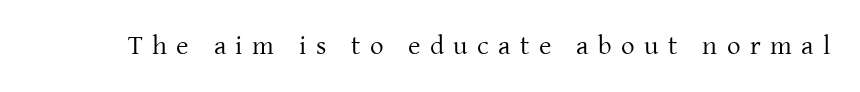
It's the straight-up-and-down kind of type. Glance below the letters and you will spot only blank space. The gaps between neighbouring characters are conspicuously large. The cut favours lightness, reaching ordinary text weight at its darkest.
